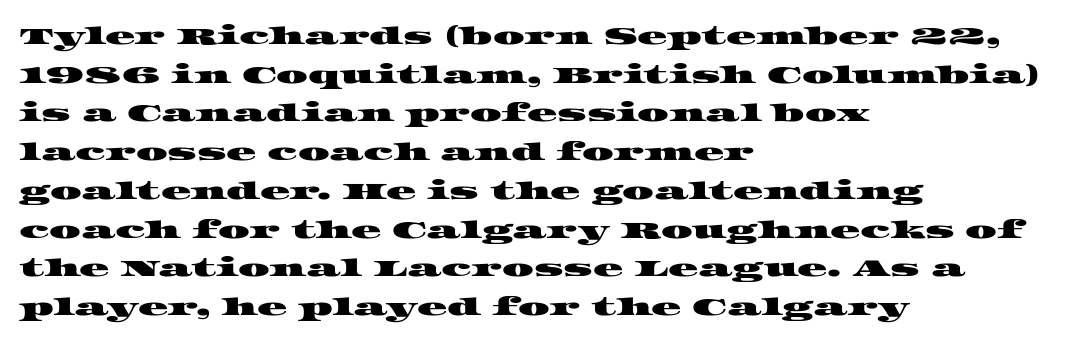
{"underline": "no", "align": "left", "line_spacing": "normal", "line_spacing_ratio": 1.55, "letter_spacing": "normal", "letter_spacing_em": 0.0, "glyph_px": 25}
